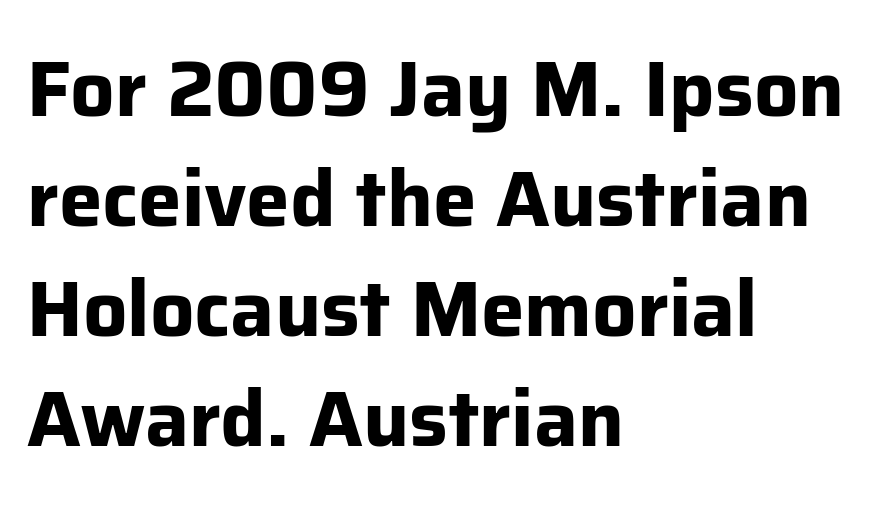
Q: Is the text bold? A: Yes.
Q: Is the text italic (slanted)? A: No, it is upright.
Q: Is the typeface a serif or a sans-serif typeface? A: Sans-serif.
Q: Is the text underlined? A: No.
Q: How is the paragraph aligned? A: Left-aligned.
Q: Is the spacing between letters normal or unusually wide? A: Normal.
Q: Is the spacing between lines tight, normal or loose? A: Normal.
Q: Width (condensed, normal, or wide)? A: Normal.
Q: Stroke contrast? A: Low.
Q: x-height? A: Medium.
Q: Monospaced? A: No.
